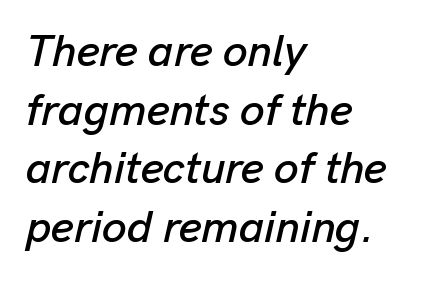
Q: Is the text italic (slanted)? A: Yes, it leans right by about 13 degrees.
Q: Is the text underlined? A: No.
Q: How is the paragraph aligned? A: Left-aligned.
Q: Is the spacing between letters normal or unusually wide? A: Normal.
Q: Is the spacing between lines tight, normal or loose? A: Normal.
Q: Width (condensed, normal, or wide)? A: Normal.
Q: Stroke contrast? A: Low.
Q: x-height? A: Medium.
Q: Monospaced? A: No.
